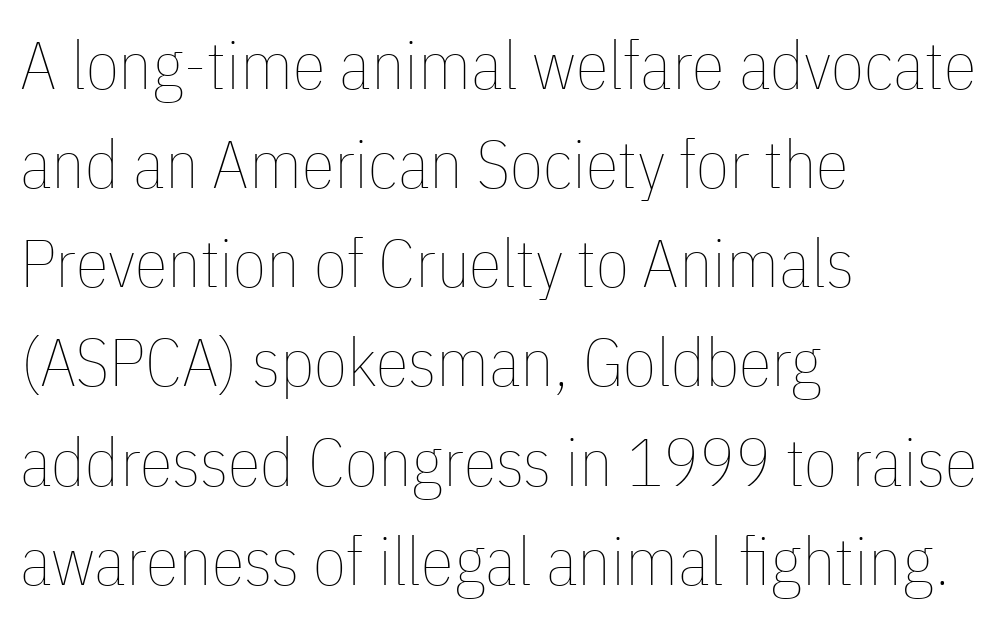
{"italic": "no", "bold": "no", "weight": "thin", "width": "condensed", "stroke_contrast": "low", "x_height": "medium", "monospaced": "no", "underline": "no", "align": "left", "line_spacing": "normal", "line_spacing_ratio": 1.48, "letter_spacing": "normal", "letter_spacing_em": 0.0, "glyph_px": 67}
